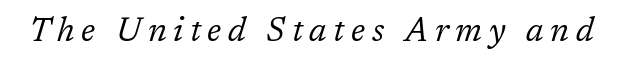
Every character sits at an angle, as italics do. Check under the words: just untouched page. Each letter's strokes conclude with small projecting serifs. Looks like regular typesetting: each glyph gets only the width it needs. The strokes carry an ordinary text weight at most.
